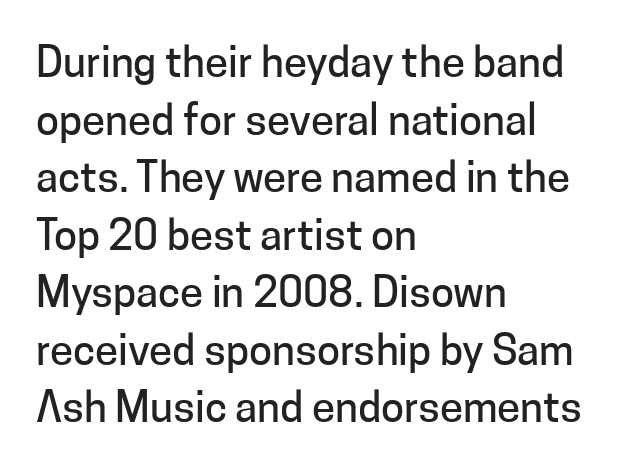
{"serif": "no", "italic": "no", "width": "normal", "stroke_contrast": "low", "x_height": "medium", "monospaced": "no", "underline": "no", "align": "left", "line_spacing": "normal", "line_spacing_ratio": 1.37, "letter_spacing": "normal", "letter_spacing_em": 0.0, "glyph_px": 42}
